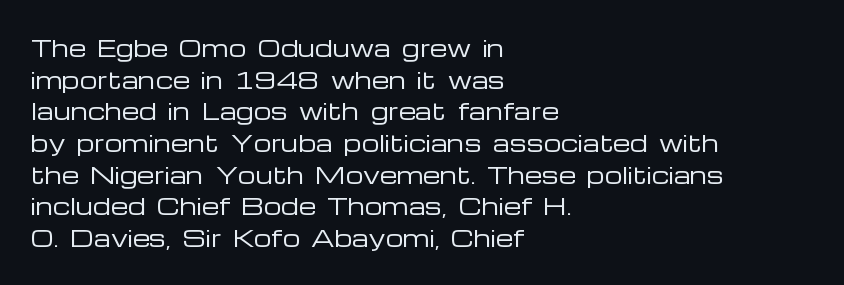
Q: Is the text bold? A: No.
Q: Is the text italic (slanted)? A: No, it is upright.
Q: Is the text underlined? A: No.
Q: How is the paragraph aligned? A: Left-aligned.
Q: Is the spacing between letters normal or unusually wide? A: Normal.
Q: Is the spacing between lines tight, normal or loose? A: Normal.
